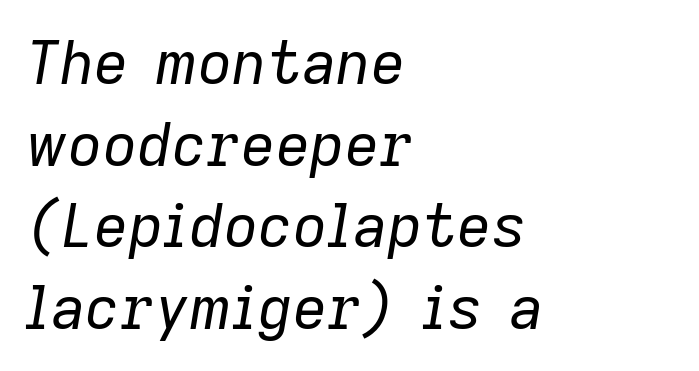
Glyph-to-glyph distance matches everyday printed text. Just letters on the line, the space beneath them empty. The strokes are not fattened; the text isn't bold. The space between consecutive lines is moderate. This is oblique type, the kind used for emphasis or titles.
